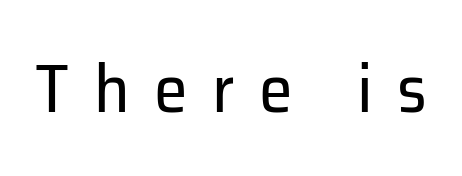
The image shows 68 px regular-weight sans-serif type, upright; set unusually wide letter spacing (+0.36 em), not underlined; low stroke contrast and a medium x-height.
